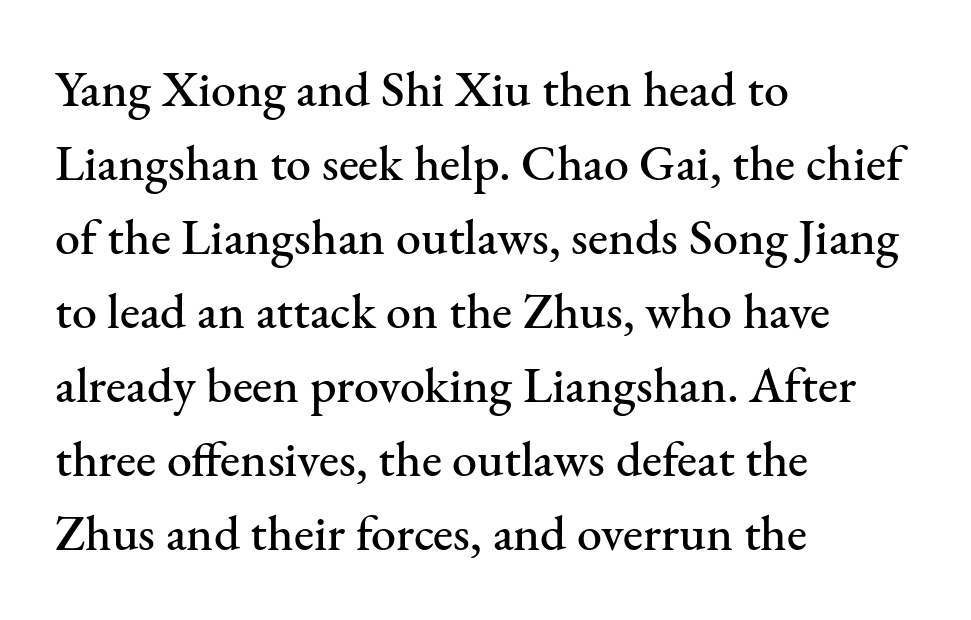
Think of a printed novel: that variable character pitch is what you see here. Reading down the column, the eye jumps a familiar distance to each next line. What kind of face is this? One with serifs. Tracking here is standard; glyphs follow each other at the usual distance. These lines stack with their left ends in a neat column.
